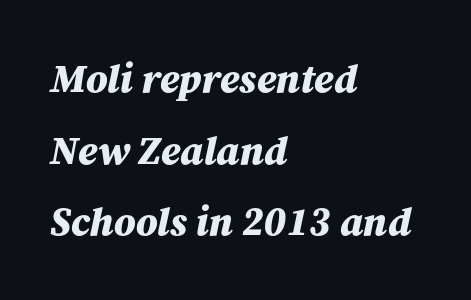
Q: Is the text bold? A: Yes.
Q: Is the text italic (slanted)? A: Yes, it leans right by about 12 degrees.
Q: Is the text underlined? A: No.
Q: How is the paragraph aligned? A: Left-aligned.
Q: Is the spacing between letters normal or unusually wide? A: Normal.
Q: Width (condensed, normal, or wide)? A: Normal.
Q: Stroke contrast? A: Medium.
Q: x-height? A: Medium.
Q: Monospaced? A: No.
